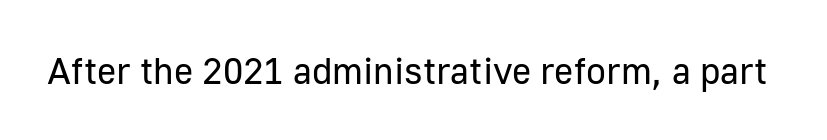
Q: Is the text bold? A: No.
Q: Is the text italic (slanted)? A: No, it is upright.
Q: Is the typeface a serif or a sans-serif typeface? A: Sans-serif.
Q: Is the text underlined? A: No.
Q: Is the spacing between letters normal or unusually wide? A: Normal.
Q: Width (condensed, normal, or wide)? A: Normal.
Q: Stroke contrast? A: Low.
Q: x-height? A: Medium.
Q: Monospaced? A: No.
